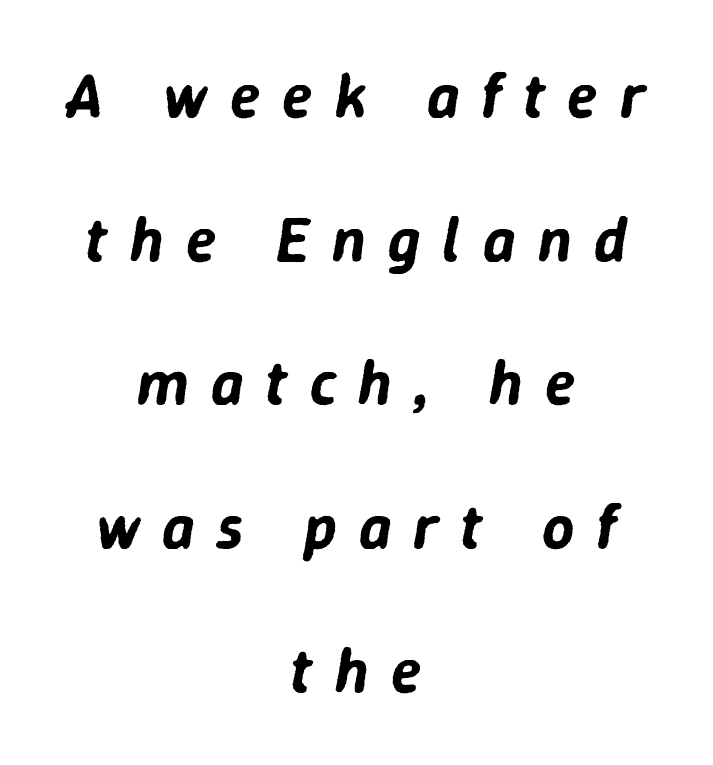
The image shows 63 px text type, italic (leaning right); set centered, loose line spacing (2.28x), unusually wide letter spacing (+0.35 em), not underlined; low stroke contrast and a medium x-height.
